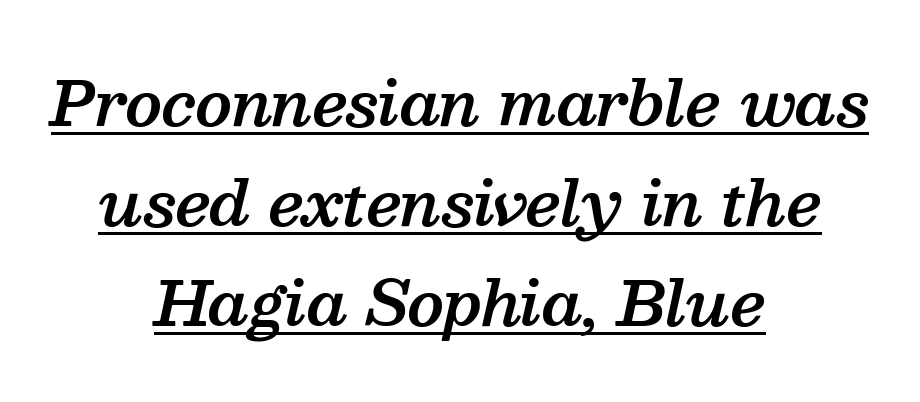
{"serif": "yes", "italic": "yes", "lean": "right", "slant_degrees": 13, "bold": "semi", "weight": "semibold", "width": "normal", "stroke_contrast": "medium", "x_height": "medium", "monospaced": "no", "underline": "yes", "align": "center", "line_spacing": "normal", "line_spacing_ratio": 1.64, "letter_spacing": "normal", "letter_spacing_em": 0.0, "glyph_px": 61}
